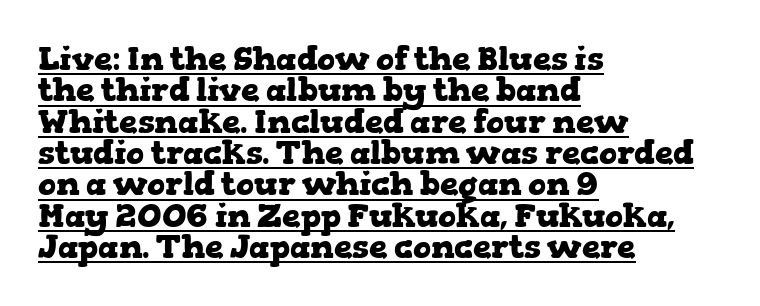
The image shows 33 px heavy, wide serif type, upright; set left-aligned, tight line spacing (0.95x), normal letter spacing, underlined; low stroke contrast and a medium x-height.
